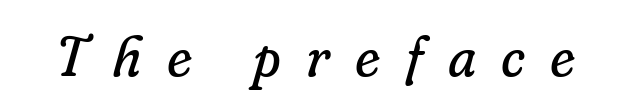
The image shows 56 px regular-weight serif type, italic (leaning right); set unusually wide letter spacing (+0.45 em), not underlined; low stroke contrast and a small x-height.
